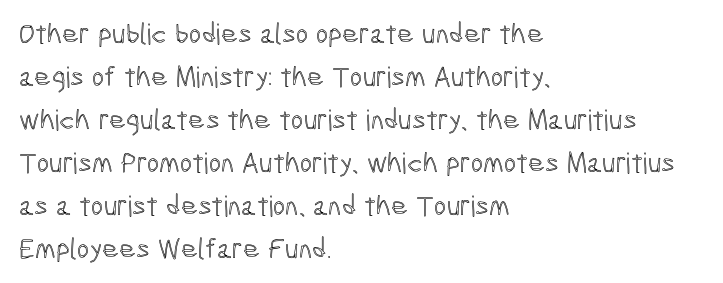
The image shows 29 px condensed type, upright; set left-aligned, normal line spacing (1.48x), normal letter spacing, not underlined; a medium x-height.
